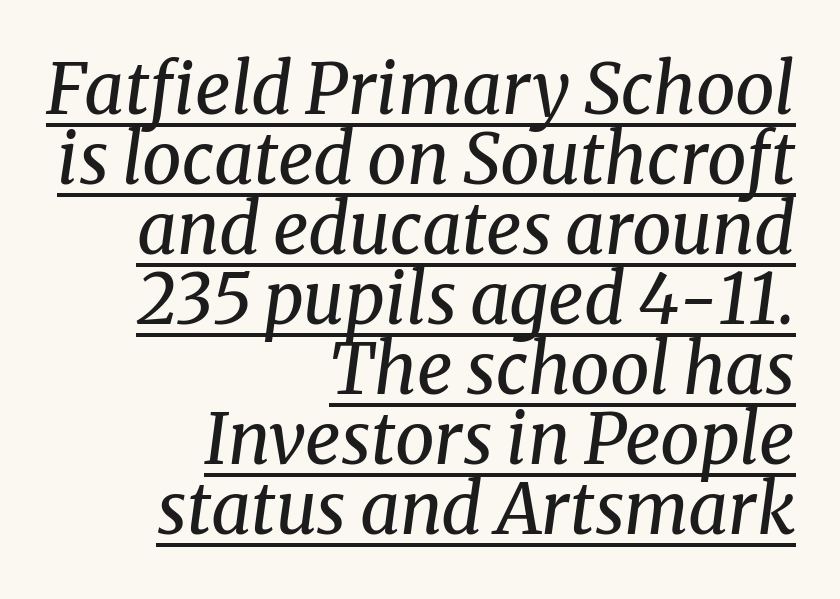
Q: Is the text bold? A: No.
Q: Is the text italic (slanted)? A: Yes, it leans right by about 8 degrees.
Q: Is the typeface a serif or a sans-serif typeface? A: Serif.
Q: Is the text underlined? A: Yes.
Q: How is the paragraph aligned? A: Right-aligned.
Q: Is the spacing between letters normal or unusually wide? A: Normal.
Q: Is the spacing between lines tight, normal or loose? A: Tight.
Q: Width (condensed, normal, or wide)? A: Normal.
Q: Stroke contrast? A: Medium.
Q: x-height? A: Medium.
Q: Monospaced? A: No.
